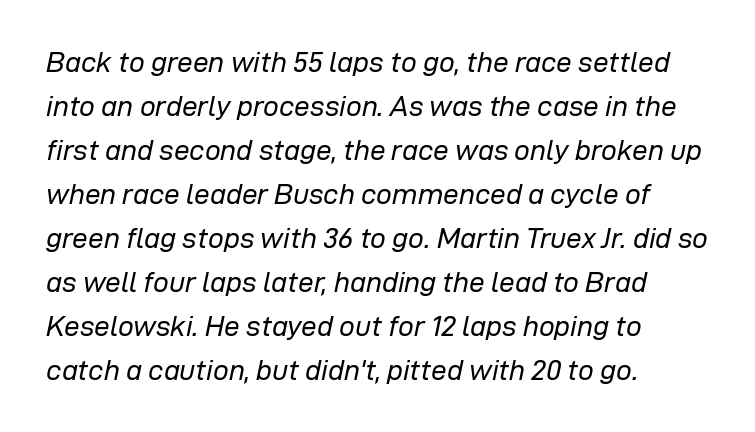
The image shows 28 px regular-weight type, italic (leaning right); set left-aligned, normal line spacing (1.57x), normal letter spacing, not underlined; low stroke contrast and a medium x-height.
